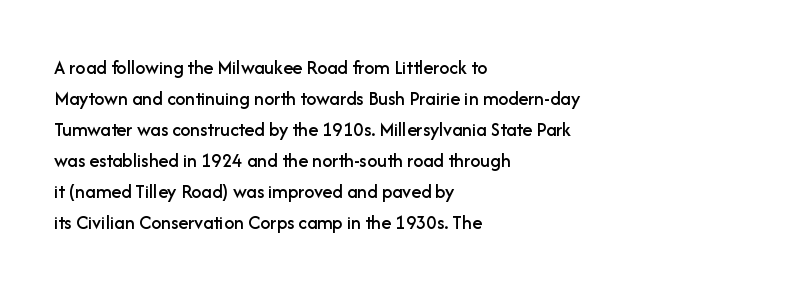
Q: Is the text italic (slanted)? A: No, it is upright.
Q: Is the text underlined? A: No.
Q: How is the paragraph aligned? A: Left-aligned.
Q: Is the spacing between letters normal or unusually wide? A: Normal.
Q: Is the spacing between lines tight, normal or loose? A: Normal.
